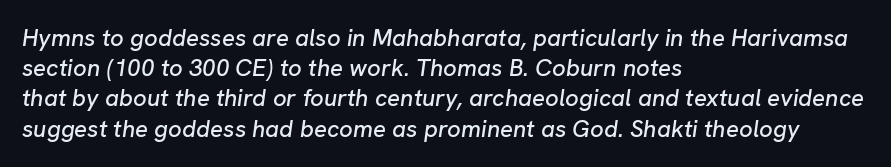
{"italic": "yes", "lean": "right", "slant_degrees": 8, "underline": "no", "align": "left", "line_spacing": "normal", "line_spacing_ratio": 1.26, "letter_spacing": "normal", "letter_spacing_em": 0.0, "glyph_px": 24}
